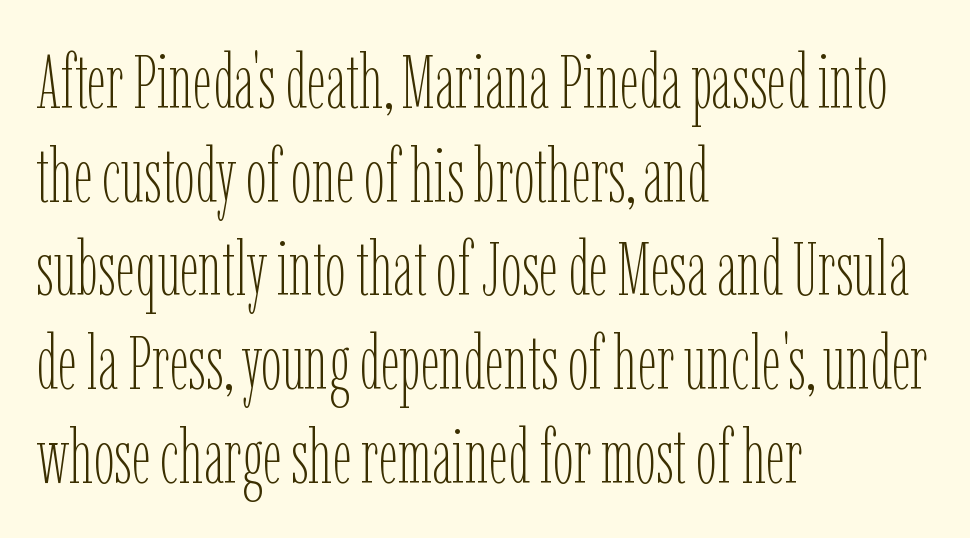
Rows of type keep a routine distance in the vertical direction. Each letter keeps its own natural width here, so spacing adapts to shape. Check under the words: just untouched page. Do the letters lean? They stand straight. Stroke thickness stays within the range of a standard reading face or lighter. Typeset ragged right — the left edge is the straight one.
